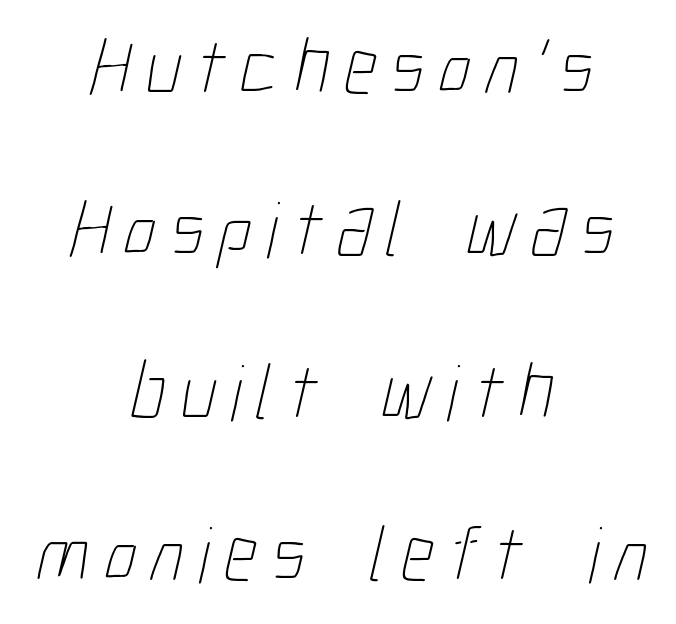
The image shows 80 px thin, condensed type; set centered, loose line spacing (2.03x), not underlined; low stroke contrast and a medium x-height.
